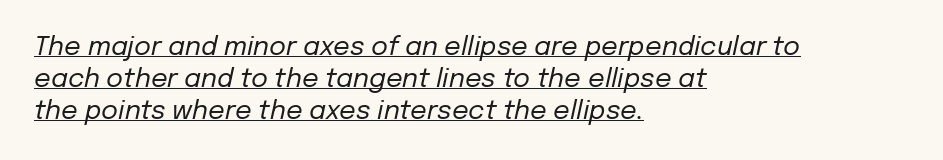
Q: Is the text bold? A: No.
Q: Is the text italic (slanted)? A: Yes, it leans right by about 12 degrees.
Q: Is the text underlined? A: Yes.
Q: How is the paragraph aligned? A: Left-aligned.
Q: Is the spacing between letters normal or unusually wide? A: Normal.
